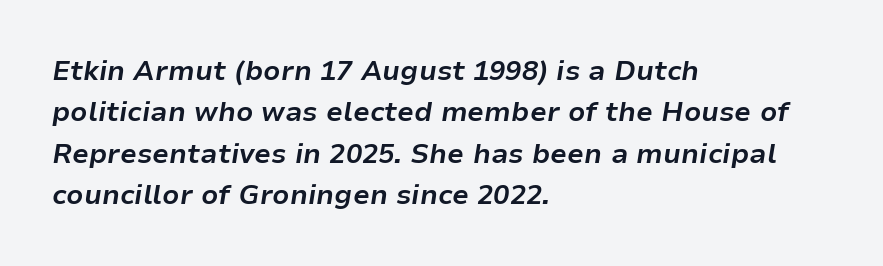
Q: Is the text bold? A: Yes.
Q: Is the text italic (slanted)? A: Yes, it leans right by about 9 degrees.
Q: Is the text underlined? A: No.
Q: How is the paragraph aligned? A: Left-aligned.
Q: Is the spacing between letters normal or unusually wide? A: Normal.
Q: Is the spacing between lines tight, normal or loose? A: Normal.
